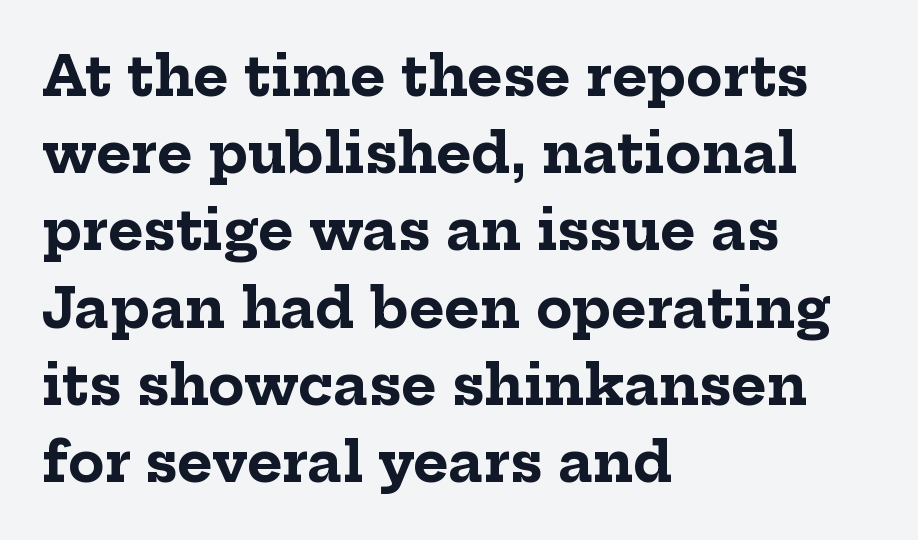
{"serif": "yes", "italic": "no", "bold": "yes", "weight": "bold", "width": "normal", "stroke_contrast": "low", "x_height": "medium", "monospaced": "no", "underline": "no", "align": "left", "line_spacing": "normal", "line_spacing_ratio": 1.43, "letter_spacing": "normal", "letter_spacing_em": 0.0, "glyph_px": 54}
